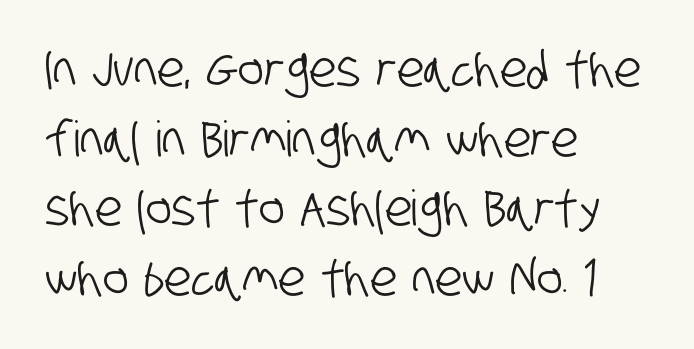
{"serif": "no", "width": "condensed", "stroke_contrast": "low", "x_height": "large", "monospaced": "no", "underline": "no", "align": "left", "line_spacing": "normal", "line_spacing_ratio": 1.42, "letter_spacing": "normal", "letter_spacing_em": 0.0, "glyph_px": 49}
